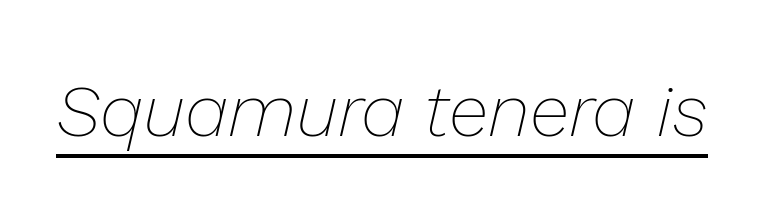
Q: Is the text bold? A: No.
Q: Is the text italic (slanted)? A: Yes, it leans right by about 13 degrees.
Q: Is the text underlined? A: Yes.
Q: Is the spacing between letters normal or unusually wide? A: Normal.
Q: Width (condensed, normal, or wide)? A: Normal.
Q: Stroke contrast? A: Low.
Q: x-height? A: Medium.
Q: Monospaced? A: No.
